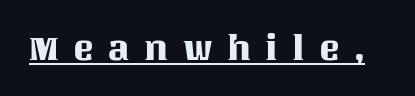
{"italic": "no", "width": "normal", "stroke_contrast": "medium", "x_height": "large", "monospaced": "no", "underline": "yes", "letter_spacing": "wide", "letter_spacing_em": 0.41, "glyph_px": 35}
